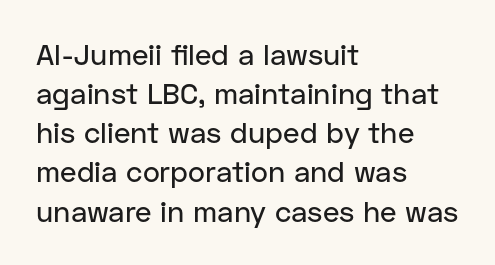
{"serif": "no", "italic": "no", "width": "normal", "stroke_contrast": "low", "x_height": "medium", "monospaced": "no", "underline": "no", "align": "left", "line_spacing": "normal", "line_spacing_ratio": 1.35, "letter_spacing": "normal", "letter_spacing_em": 0.0, "glyph_px": 29}
